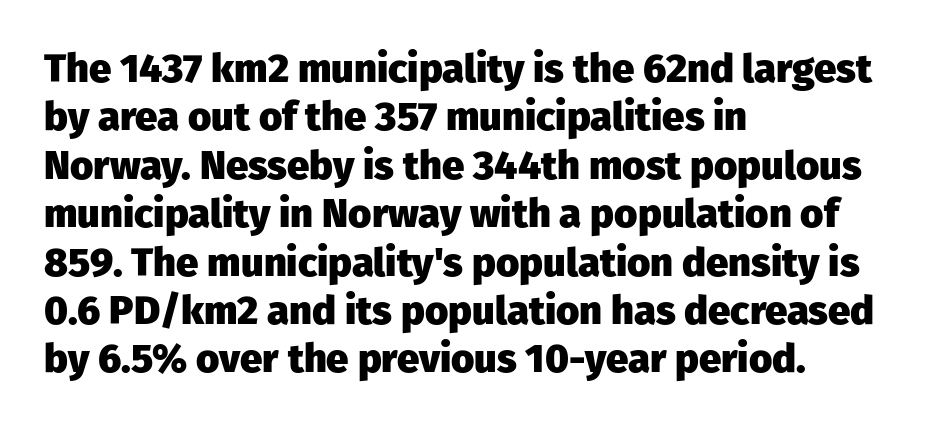
{"serif": "no", "italic": "no", "bold": "yes", "weight": "heavy", "width": "normal", "stroke_contrast": "low", "x_height": "medium", "monospaced": "no", "underline": "no", "align": "left", "line_spacing_ratio": 1.21, "letter_spacing": "normal", "letter_spacing_em": 0.0, "glyph_px": 40}
